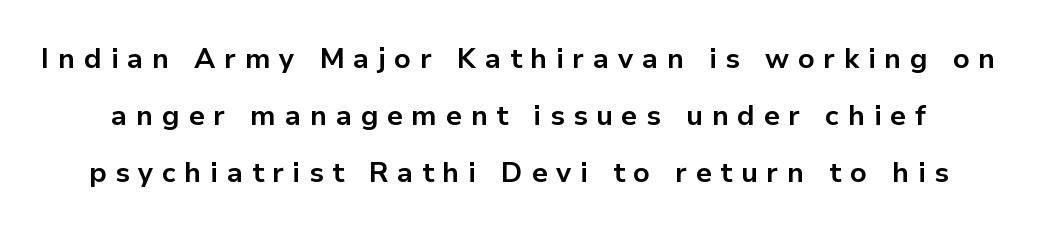
The type family on display is of the sans-serif kind. Substantial extra tracking has been applied to these lines. Compared with typical paragraphs, the rows here are farther apart. Quick note: underline off. Heavy-handed strokes throughout: this text is bold. The type sits square on the baseline with zero lean.
